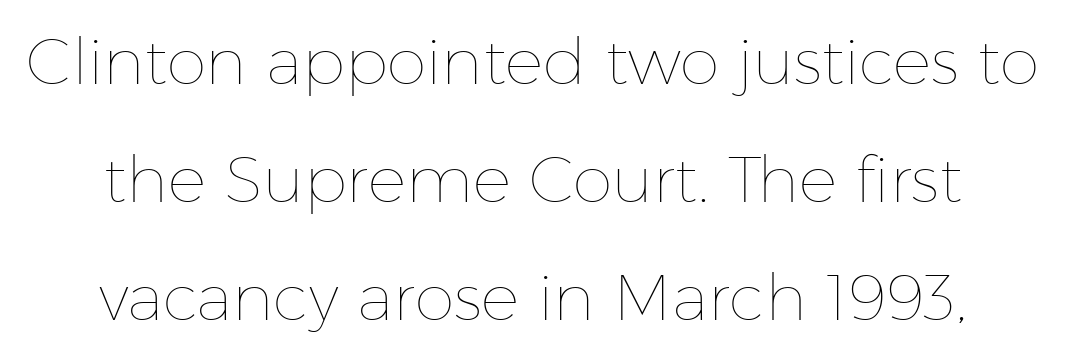
Q: Is the text bold? A: No.
Q: Is the text italic (slanted)? A: No, it is upright.
Q: Is the text underlined? A: No.
Q: How is the paragraph aligned? A: Centered.
Q: Is the spacing between letters normal or unusually wide? A: Normal.
Q: Width (condensed, normal, or wide)? A: Normal.
Q: Stroke contrast? A: Low.
Q: x-height? A: Medium.
Q: Monospaced? A: No.
